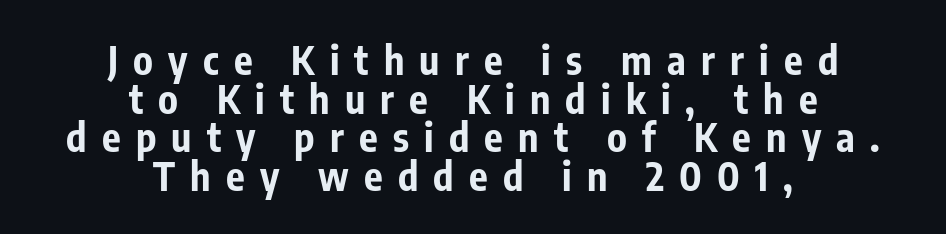
Q: Is the text bold? A: Yes.
Q: Is the text italic (slanted)? A: No, it is upright.
Q: Is the typeface a serif or a sans-serif typeface? A: Sans-serif.
Q: Is the text underlined? A: No.
Q: How is the paragraph aligned? A: Centered.
Q: Is the spacing between letters normal or unusually wide? A: Unusually wide.
Q: Is the spacing between lines tight, normal or loose? A: Tight.
Q: Width (condensed, normal, or wide)? A: Condensed.
Q: Stroke contrast? A: Low.
Q: x-height? A: Medium.
Q: Monospaced? A: No.
